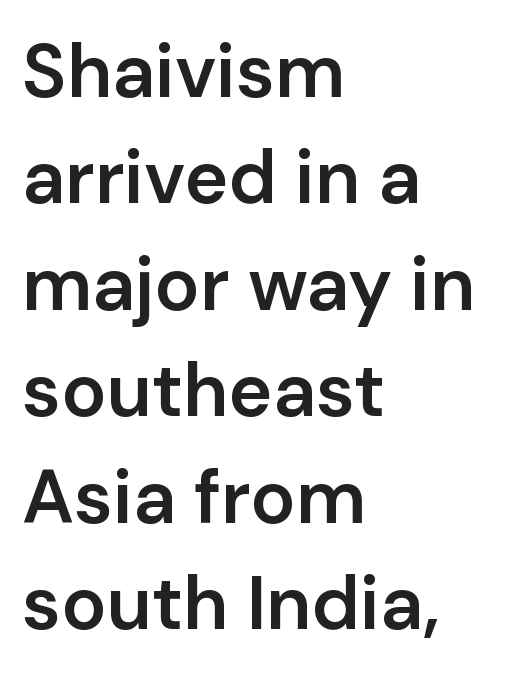
One-word summary of the alignment: left. A bit beefed up — I'd call it semibold rather than bold. Observe the ordinary spacing: letters are neighbours, not strangers. Rendered with straight, roman letterforms.
